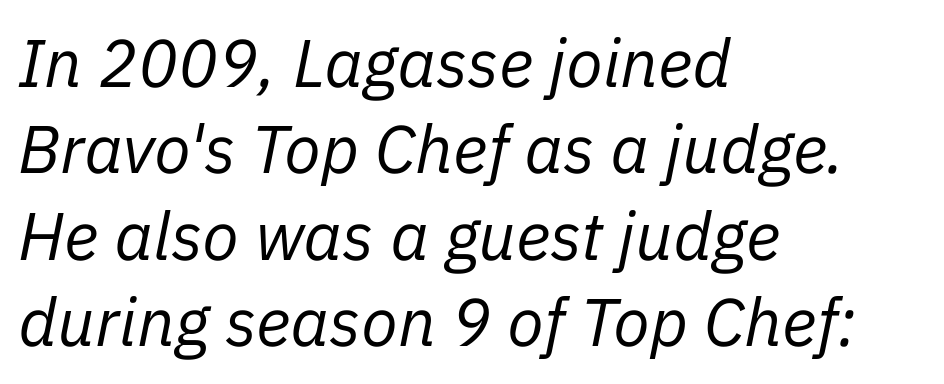
Q: Is the text bold? A: No.
Q: Is the text italic (slanted)? A: Yes, it leans right by about 11 degrees.
Q: Is the text underlined? A: No.
Q: How is the paragraph aligned? A: Left-aligned.
Q: Is the spacing between letters normal or unusually wide? A: Normal.
Q: Is the spacing between lines tight, normal or loose? A: Normal.
Q: Width (condensed, normal, or wide)? A: Normal.
Q: Stroke contrast? A: Low.
Q: x-height? A: Medium.
Q: Monospaced? A: No.
